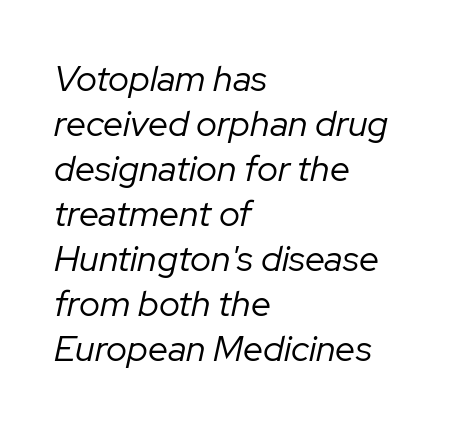
The image shows 36 px regular-weight type, italic (leaning right); set left-aligned, normal line spacing (1.25x), normal letter spacing, not underlined; low stroke contrast and a medium x-height.
